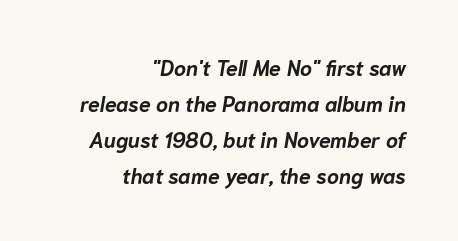
The image shows 21 px bold type, italic (leaning right); set right-aligned, line spacing 1.71x, normal letter spacing, not underlined.
